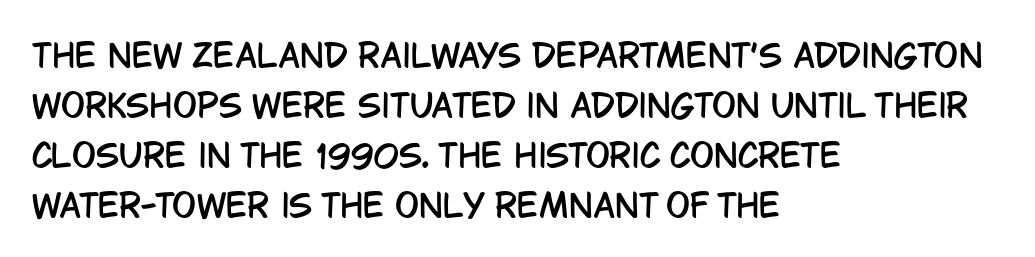
The image shows 32 px condensed sans-serif type, upright; set left-aligned, normal line spacing (1.56x), normal letter spacing, not underlined; low stroke contrast and a large x-height.
